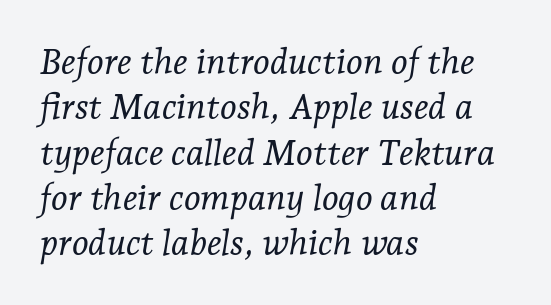
Q: Is the text bold? A: No.
Q: Is the text italic (slanted)? A: Yes, it leans right by about 7 degrees.
Q: Is the typeface a serif or a sans-serif typeface? A: Serif.
Q: Is the text underlined? A: No.
Q: How is the paragraph aligned? A: Left-aligned.
Q: Is the spacing between letters normal or unusually wide? A: Normal.
Q: Is the spacing between lines tight, normal or loose? A: Normal.
Q: Width (condensed, normal, or wide)? A: Normal.
Q: Stroke contrast? A: Low.
Q: x-height? A: Medium.
Q: Monospaced? A: No.
